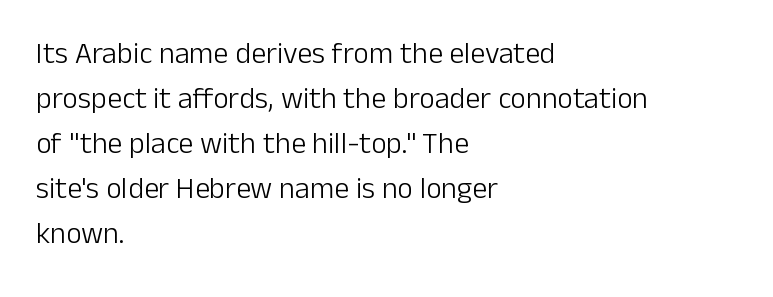
{"serif": "no", "italic": "no", "bold": "no", "weight": "light", "width": "normal", "stroke_contrast": "low", "x_height": "medium", "monospaced": "no", "underline": "no", "align": "left", "line_spacing": "normal", "line_spacing_ratio": 1.5, "letter_spacing": "normal", "letter_spacing_em": 0.0, "glyph_px": 30}
